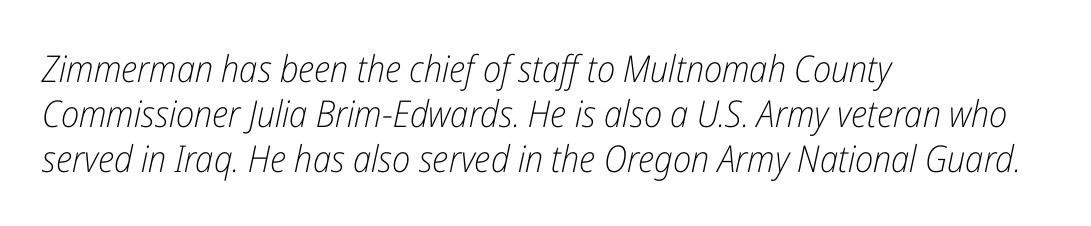
{"italic": "yes", "lean": "right", "slant_degrees": 12, "bold": "no", "weight": "light", "width": "condensed", "stroke_contrast": "low", "x_height": "medium", "monospaced": "no", "underline": "no", "align": "left", "line_spacing_ratio": 1.22, "letter_spacing": "normal", "letter_spacing_em": 0.0, "glyph_px": 37}
